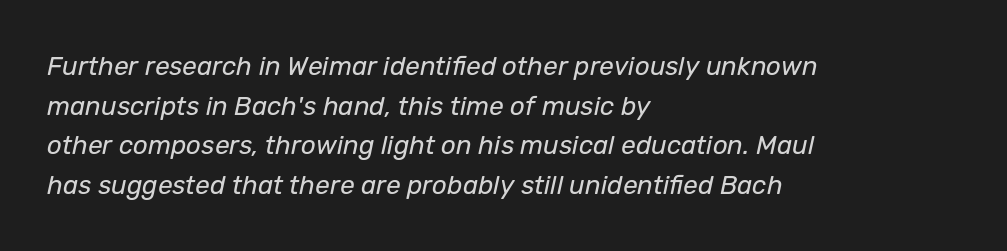
Q: Is the text bold? A: No.
Q: Is the text italic (slanted)? A: Yes, it leans right by about 12 degrees.
Q: Is the text underlined? A: No.
Q: How is the paragraph aligned? A: Left-aligned.
Q: Is the spacing between letters normal or unusually wide? A: Normal.
Q: Is the spacing between lines tight, normal or loose? A: Normal.
